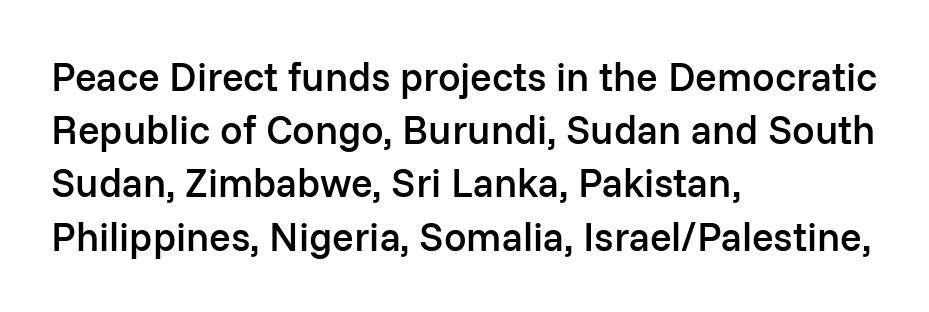
{"serif": "no", "italic": "no", "bold": "semi", "weight": "semibold", "width": "normal", "stroke_contrast": "low", "x_height": "medium", "monospaced": "no", "underline": "no", "align": "left", "line_spacing": "normal", "line_spacing_ratio": 1.33, "letter_spacing": "normal", "letter_spacing_em": 0.0, "glyph_px": 40}
